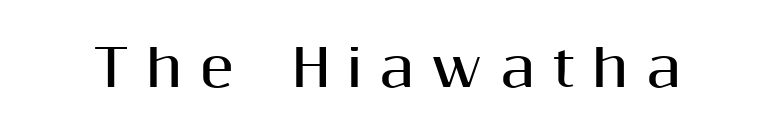
Q: Is the text bold? A: Yes.
Q: Is the text italic (slanted)? A: No, it is upright.
Q: Is the typeface a serif or a sans-serif typeface? A: Sans-serif.
Q: Is the text underlined? A: No.
Q: Is the spacing between letters normal or unusually wide? A: Unusually wide.
Q: Width (condensed, normal, or wide)? A: Normal.
Q: Stroke contrast? A: Medium.
Q: x-height? A: Medium.
Q: Monospaced? A: No.
